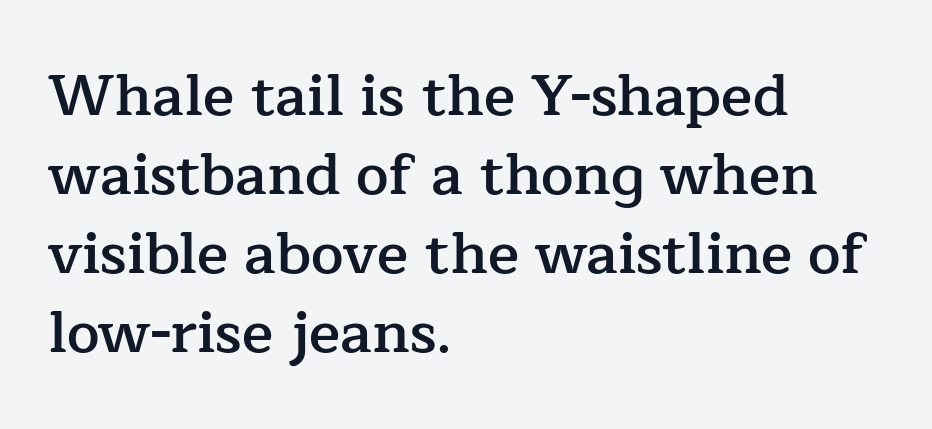
The image shows 58 px semibold serif type, upright; set left-aligned, normal line spacing (1.36x), normal letter spacing, not underlined; low stroke contrast and a medium x-height.
